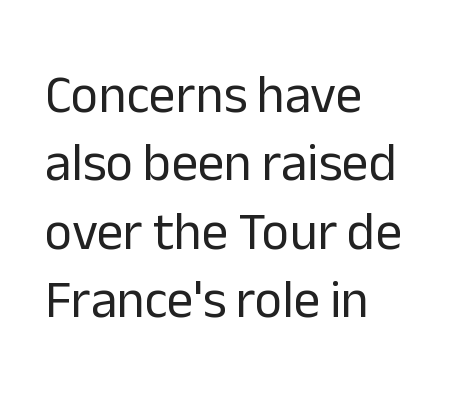
Q: Is the text bold? A: No.
Q: Is the text italic (slanted)? A: No, it is upright.
Q: Is the typeface a serif or a sans-serif typeface? A: Sans-serif.
Q: Is the text underlined? A: No.
Q: How is the paragraph aligned? A: Left-aligned.
Q: Is the spacing between letters normal or unusually wide? A: Normal.
Q: Is the spacing between lines tight, normal or loose? A: Normal.
Q: Width (condensed, normal, or wide)? A: Normal.
Q: Stroke contrast? A: Low.
Q: x-height? A: Medium.
Q: Monospaced? A: No.
